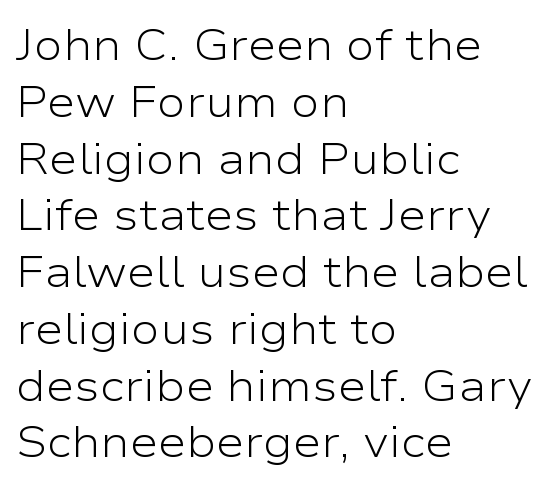
The image shows 43 px light, wide sans-serif type, upright; set left-aligned, normal line spacing (1.32x), normal letter spacing, not underlined; low stroke contrast and a medium x-height.
